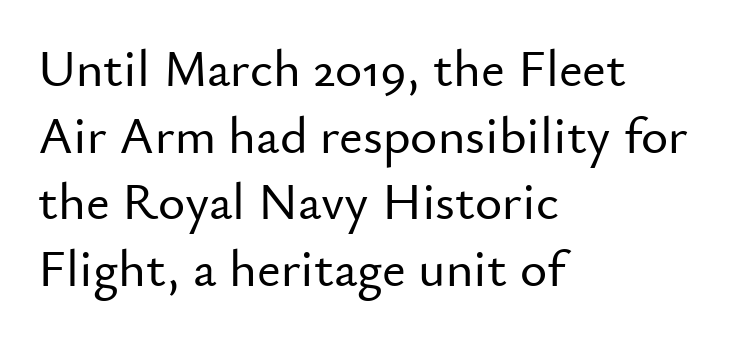
Q: Is the text italic (slanted)? A: No, it is upright.
Q: Is the typeface a serif or a sans-serif typeface? A: Sans-serif.
Q: Is the text underlined? A: No.
Q: How is the paragraph aligned? A: Left-aligned.
Q: Is the spacing between letters normal or unusually wide? A: Normal.
Q: Is the spacing between lines tight, normal or loose? A: Normal.
Q: Width (condensed, normal, or wide)? A: Normal.
Q: Stroke contrast? A: Low.
Q: x-height? A: Small.
Q: Monospaced? A: No.
